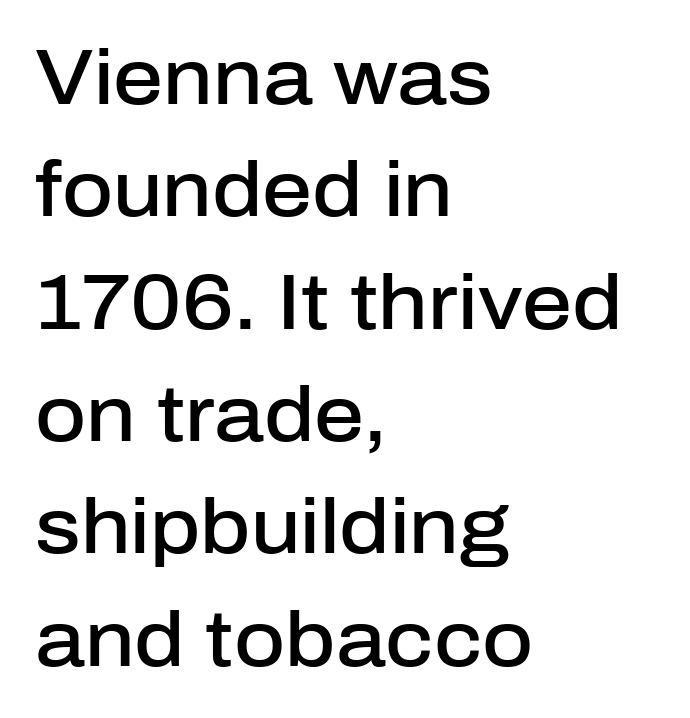
These words are printed semibold, heavier than regular yet not bold. Descenders hang freely into open space. Every character sits straight up, as roman type does. Between one letter and the next there's only the usual sliver of space.
